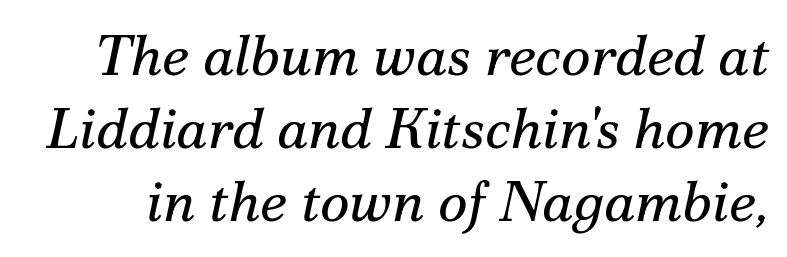
Q: Is the text bold? A: No.
Q: Is the text italic (slanted)? A: Yes, it leans right by about 12 degrees.
Q: Is the typeface a serif or a sans-serif typeface? A: Serif.
Q: Is the text underlined? A: No.
Q: Is the spacing between letters normal or unusually wide? A: Normal.
Q: Is the spacing between lines tight, normal or loose? A: Normal.
Q: Width (condensed, normal, or wide)? A: Normal.
Q: Stroke contrast? A: Medium.
Q: x-height? A: Small.
Q: Monospaced? A: No.
